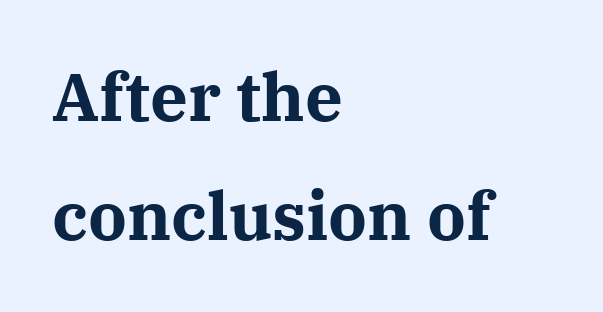
Q: Is the text bold? A: Yes.
Q: Is the text italic (slanted)? A: No, it is upright.
Q: Is the typeface a serif or a sans-serif typeface? A: Serif.
Q: Is the text underlined? A: No.
Q: How is the paragraph aligned? A: Left-aligned.
Q: Is the spacing between letters normal or unusually wide? A: Normal.
Q: Width (condensed, normal, or wide)? A: Normal.
Q: Stroke contrast? A: Medium.
Q: x-height? A: Medium.
Q: Monospaced? A: No.
